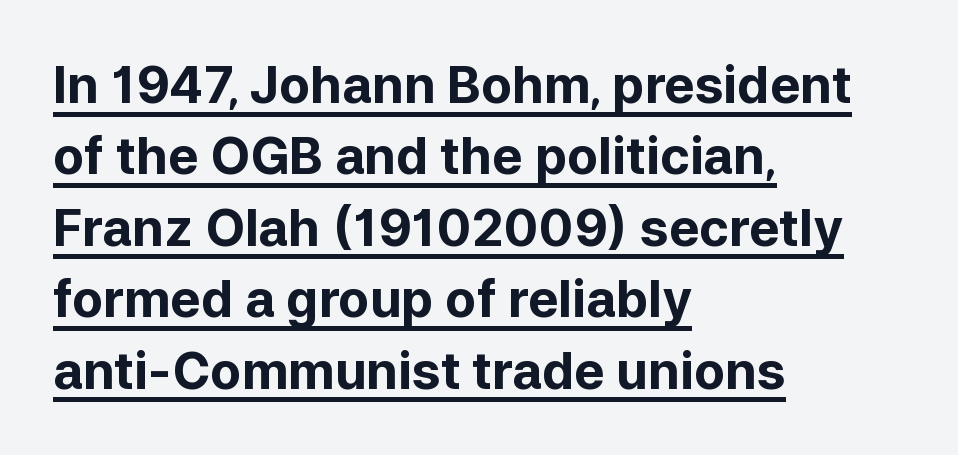
The image shows 51 px bold sans-serif type, upright; set left-aligned, normal line spacing (1.4x), normal letter spacing, underlined; low stroke contrast and a medium x-height.
